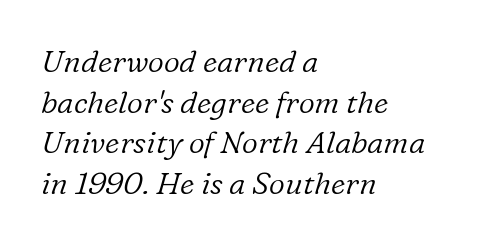
Stroke terminals: seriffed. The tracking reads as untouched default to a designer's eye. The cut favours lightness, reaching ordinary text weight at its darkest. Notice how the stems are inclined rather than vertical — that's the hallmark of italics. A student would call this left alignment; a typographer would say flush left, rag right.
